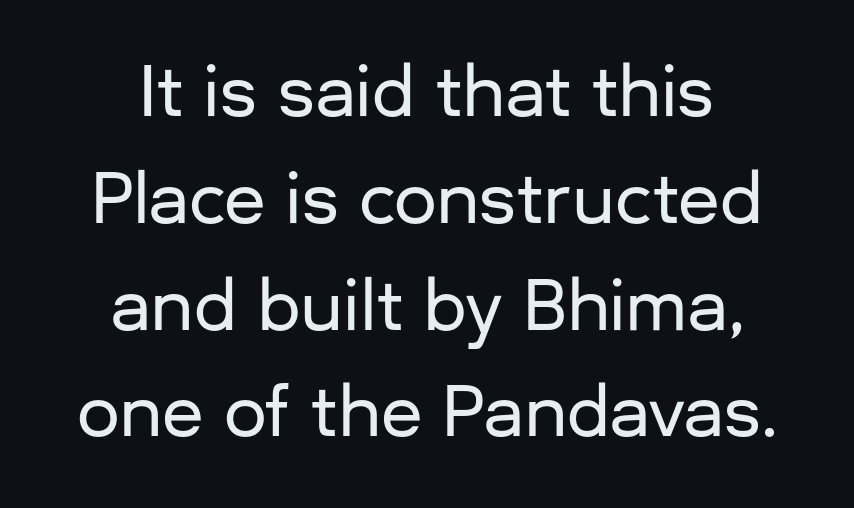
{"serif": "no", "italic": "no", "width": "normal", "stroke_contrast": "low", "x_height": "medium", "monospaced": "no", "underline": "no", "align": "center", "line_spacing": "normal", "line_spacing_ratio": 1.57, "letter_spacing": "normal", "letter_spacing_em": 0.0, "glyph_px": 68}
